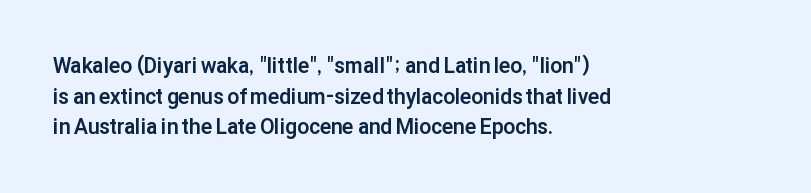
Q: Is the text bold? A: Yes.
Q: Is the text italic (slanted)? A: No, it is upright.
Q: Is the text underlined? A: No.
Q: How is the paragraph aligned? A: Left-aligned.
Q: Is the spacing between letters normal or unusually wide? A: Normal.
Q: Is the spacing between lines tight, normal or loose? A: Normal.
